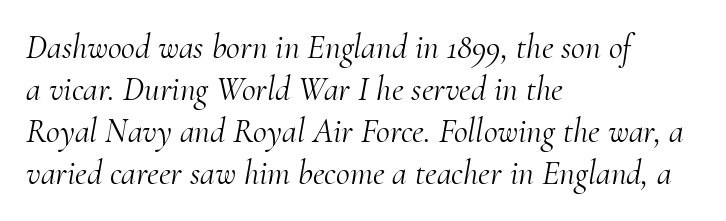
The image shows 34 px light serif type, italic (leaning right); set left-aligned, line spacing 1.24x, normal letter spacing, not underlined; medium stroke contrast and a small x-height.
